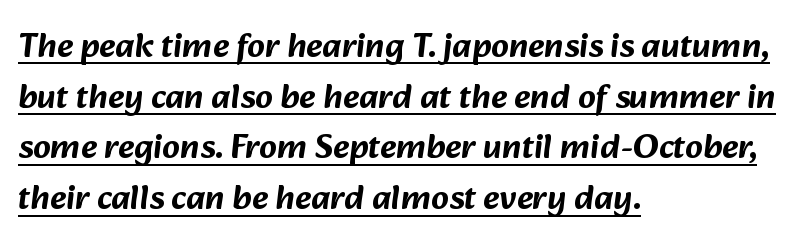
The image shows 35 px sans-serif type; set left-aligned, normal line spacing (1.45x), normal letter spacing, underlined; low stroke contrast and a medium x-height.
